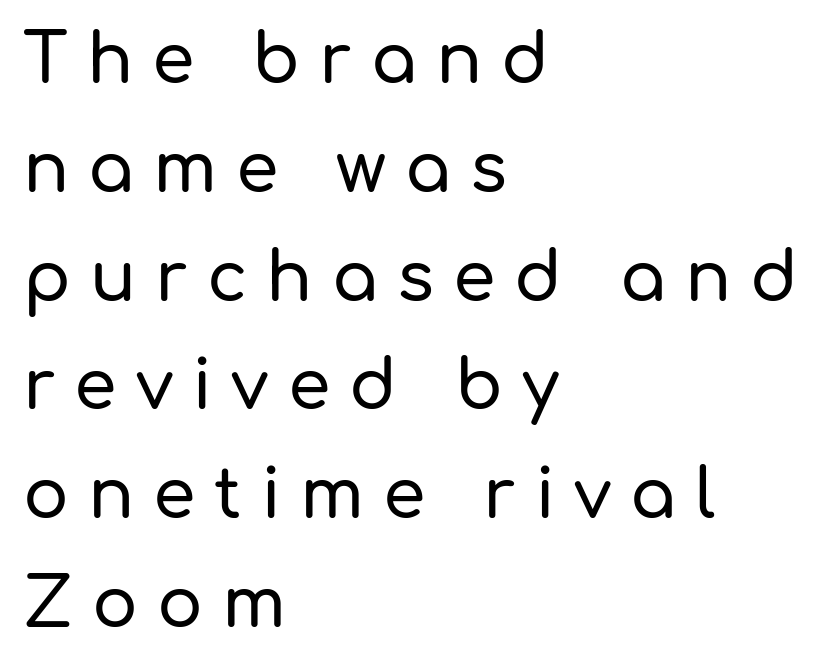
The image shows 68 px sans-serif type, upright; set left-aligned, normal line spacing (1.6x), unusually wide letter spacing (+0.28 em), not underlined; low stroke contrast and a medium x-height.
